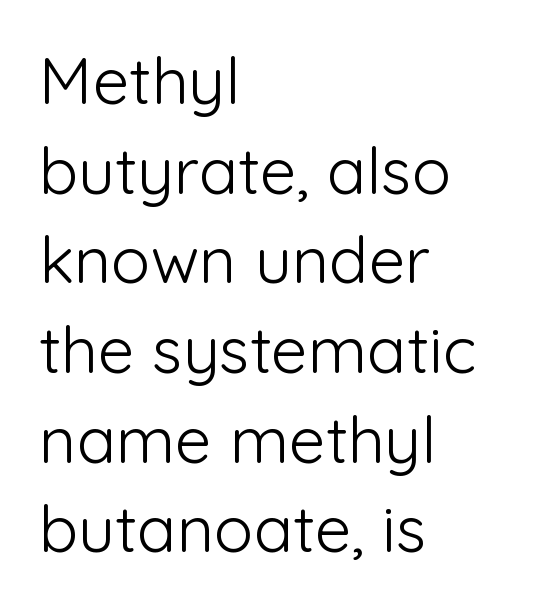
The image shows 65 px light sans-serif type, upright; set left-aligned, normal line spacing (1.38x), normal letter spacing, not underlined; low stroke contrast and a medium x-height.
